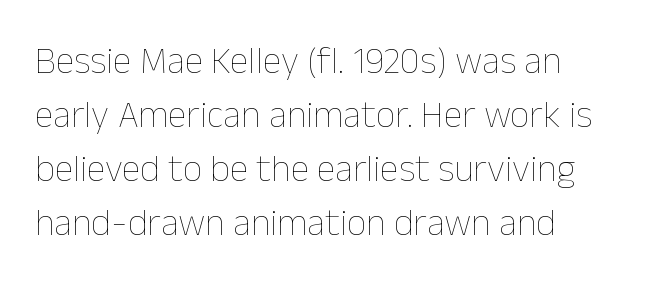
The image shows 38 px thin type, upright; set left-aligned, normal line spacing (1.42x), normal letter spacing, not underlined; low stroke contrast and a medium x-height.
